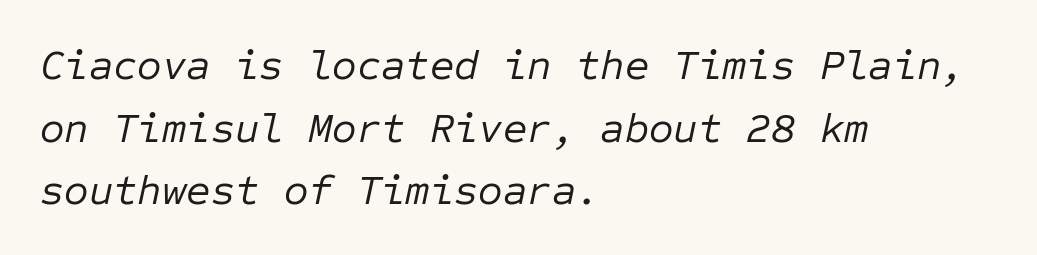
Q: Is the text bold? A: No.
Q: Is the text italic (slanted)? A: Yes, it leans right by about 12 degrees.
Q: Is the text underlined? A: No.
Q: How is the paragraph aligned? A: Left-aligned.
Q: Is the spacing between letters normal or unusually wide? A: Normal.
Q: Is the spacing between lines tight, normal or loose? A: Normal.
Q: Width (condensed, normal, or wide)? A: Normal.
Q: Stroke contrast? A: Low.
Q: x-height? A: Medium.
Q: Monospaced? A: Yes.
